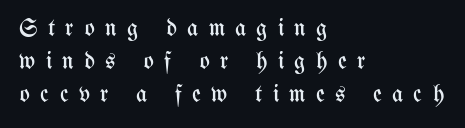
The image shows 24 px text type, upright; set left-aligned, normal line spacing (1.38x), unusually wide letter spacing (+0.43 em), not underlined.
